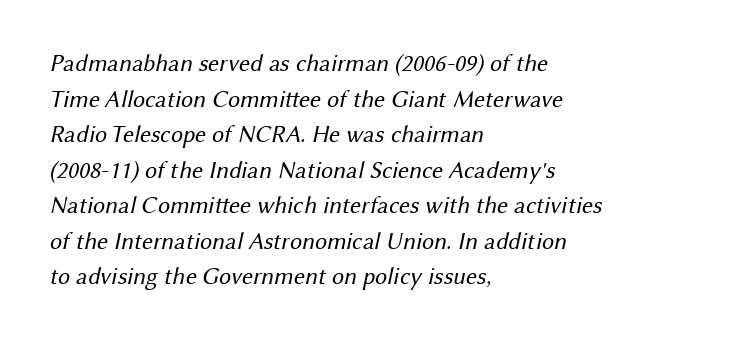
Honestly, the letter spacing is just normal — you wouldn't notice it. Weight: regular or lighter. Casual observation: everything's shoved over to the left. Clear beneath every line of the passage.
